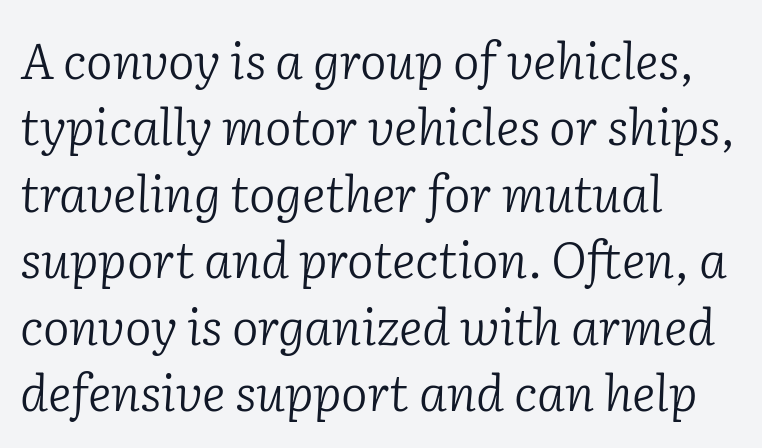
The image shows 50 px light serif type, italic (leaning right); set left-aligned, normal line spacing (1.33x), normal letter spacing, not underlined; low stroke contrast and a medium x-height.
